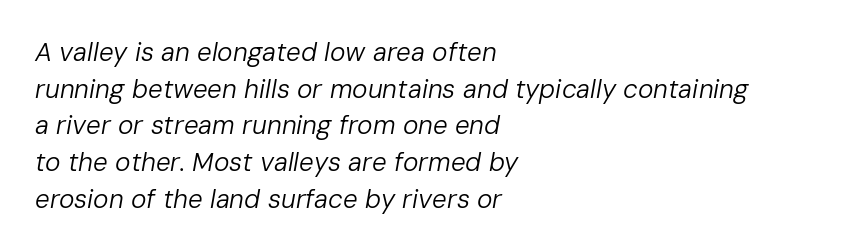
{"italic": "yes", "lean": "right", "slant_degrees": 10, "bold": "no", "underline": "no", "align": "left", "line_spacing": "normal", "line_spacing_ratio": 1.41, "letter_spacing": "normal", "letter_spacing_em": 0.0, "glyph_px": 26}
